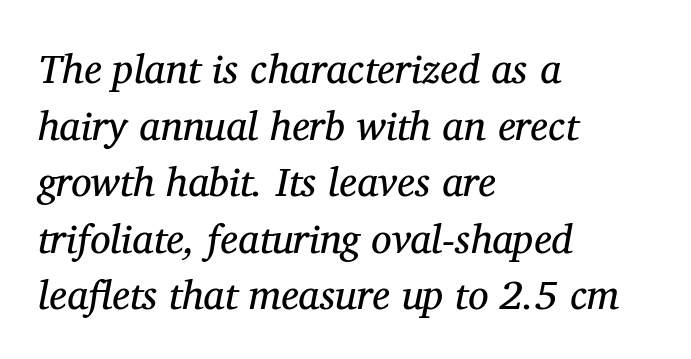
Check where the strokes stop: tiny serifs finish them off. The line texture is even and compact thanks to regular tracking. The passage shown is typed in a proportional face where columns would drift. Is the stroke heavy? The answer is a plain regular-or-lighter. Has an underline been added? It has not.
